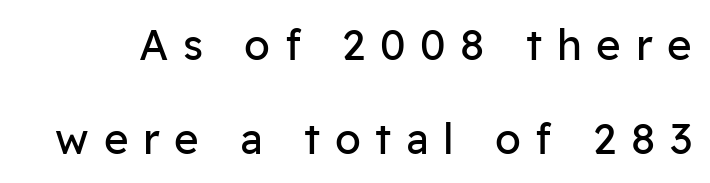
Looks like regular typesetting: each glyph gets only the width it needs. The weight would be labelled regular, book, light, or lighter still. The specimen omits any rule beneath the text block's lines. The letters are spread apart with noticeably loose tracking.
